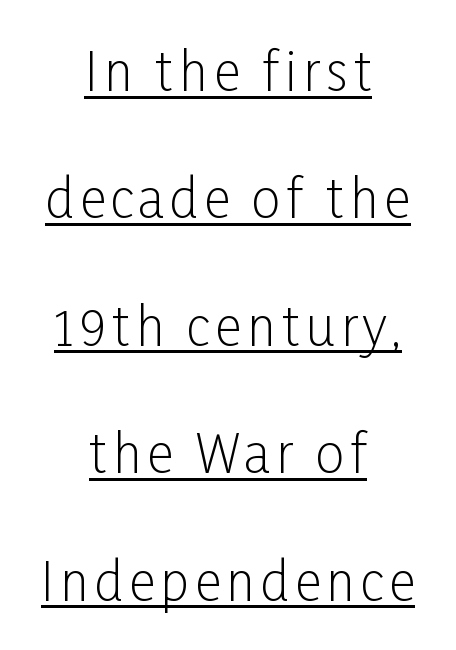
{"serif": "no", "italic": "no", "bold": "no", "weight": "light", "width": "condensed", "stroke_contrast": "low", "x_height": "medium", "monospaced": "no", "underline": "yes", "align": "center", "line_spacing": "loose", "line_spacing_ratio": 2.45, "glyph_px": 52}
